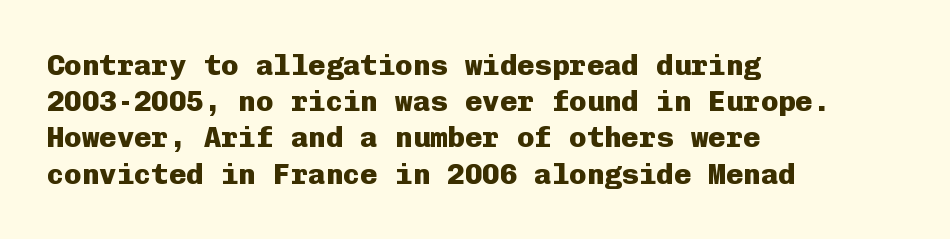
Q: Is the text bold? A: Yes.
Q: Is the text italic (slanted)? A: No, it is upright.
Q: Is the typeface a serif or a sans-serif typeface? A: Sans-serif.
Q: Is the text underlined? A: No.
Q: How is the paragraph aligned? A: Left-aligned.
Q: Is the spacing between letters normal or unusually wide? A: Normal.
Q: Is the spacing between lines tight, normal or loose? A: Normal.
Q: Width (condensed, normal, or wide)? A: Normal.
Q: Stroke contrast? A: Low.
Q: x-height? A: Medium.
Q: Monospaced? A: Yes.
